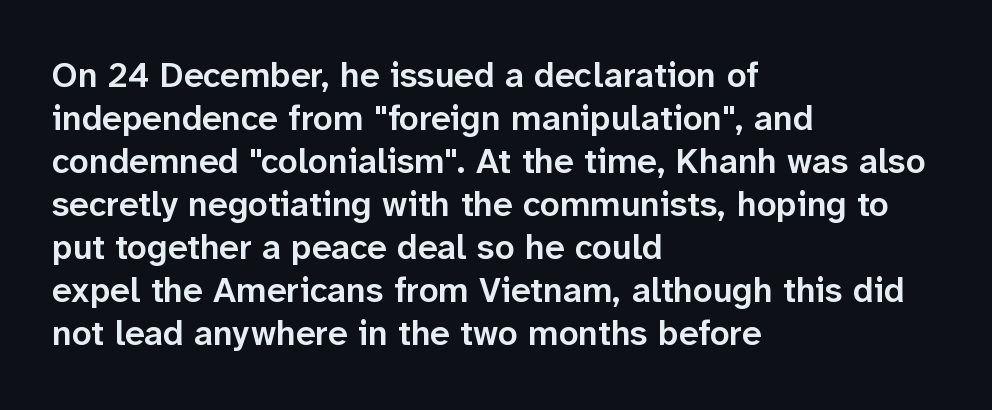
The image shows 35 px semibold sans-serif type, upright; set left-aligned, line spacing 1.23x, normal letter spacing, not underlined; low stroke contrast and a medium x-height.
